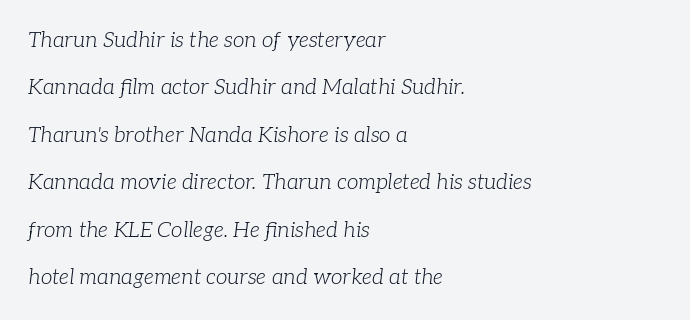
There is no visible air inserted between adjacent glyphs. Weight: regular or lighter. The space between consecutive lines is lavish. A clean baseline with only descenders dipping below it.
